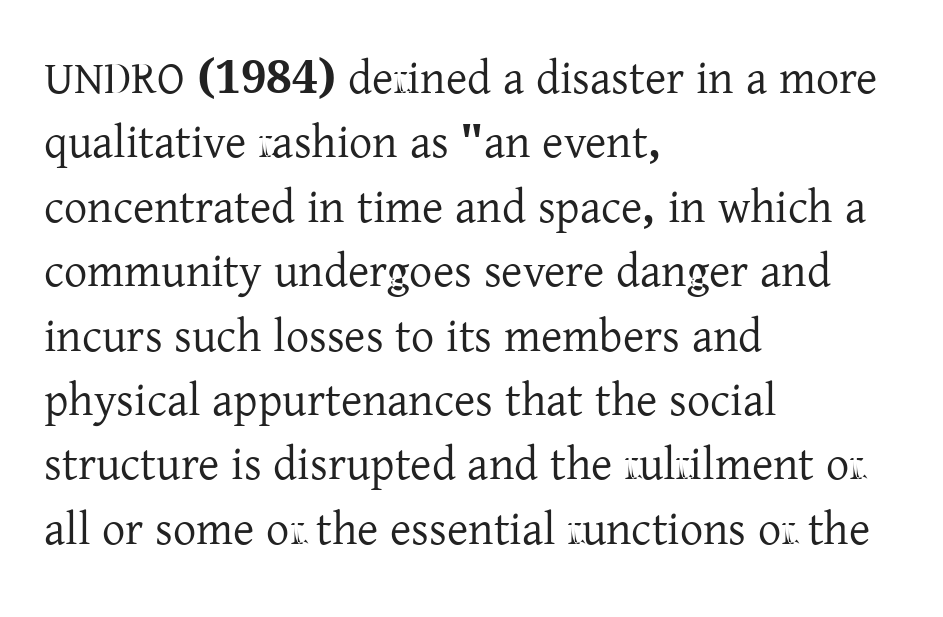
The image shows 46 px serif type, upright; set left-aligned, normal line spacing (1.4x), normal letter spacing, not underlined; low stroke contrast and a medium x-height.
